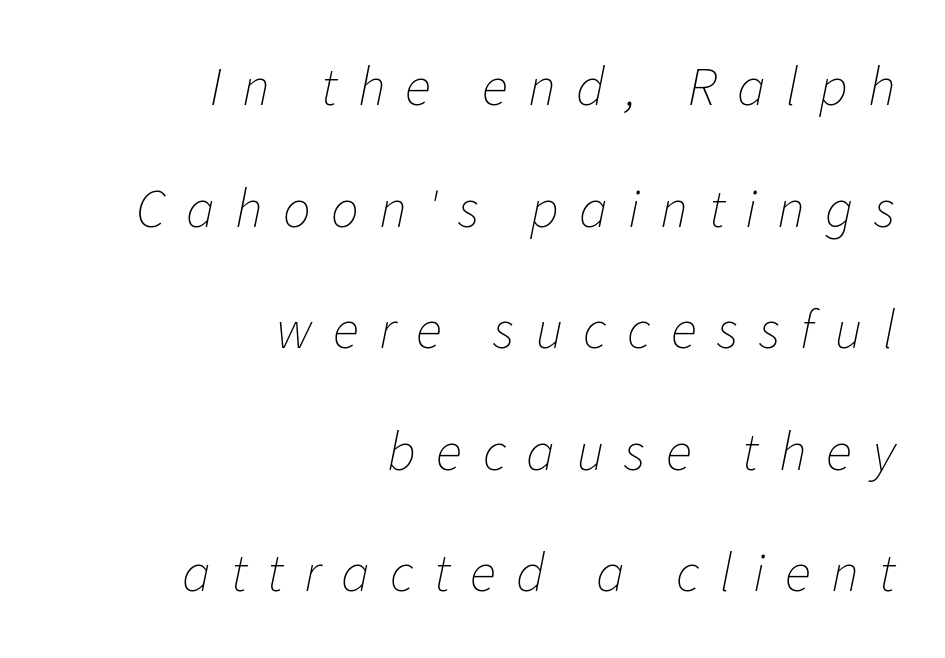
Look at the tracking — it's clearly loosened, letters drifting apart. Quick note: interline space is abundant. The characters are drawn with everyday or finer stroke widths. Designer's note — italics engaged.
